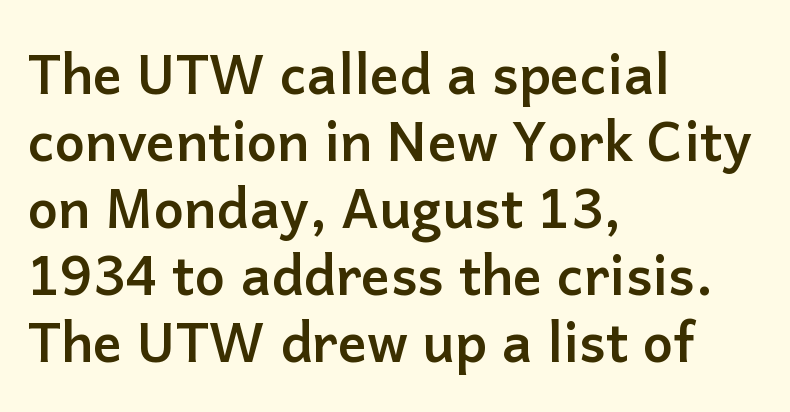
Rendered with straight, roman letterforms. Caption: bold face, heavy strokes. The paragraph has a hard left edge and a soft right edge. Nothing unusual about the tracking: characters are spaced as the font intends. Anything drawn beneath the words? Only blank space.
